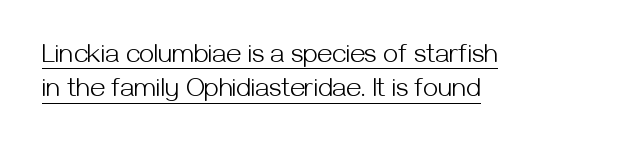
No italicization has been applied; the sample stays upright. This sample is left-justified, so line endings fall wherever the words run out. Whoever set this chose a conventional vertical rhythm. Weight class: somewhere from thin through regular.
